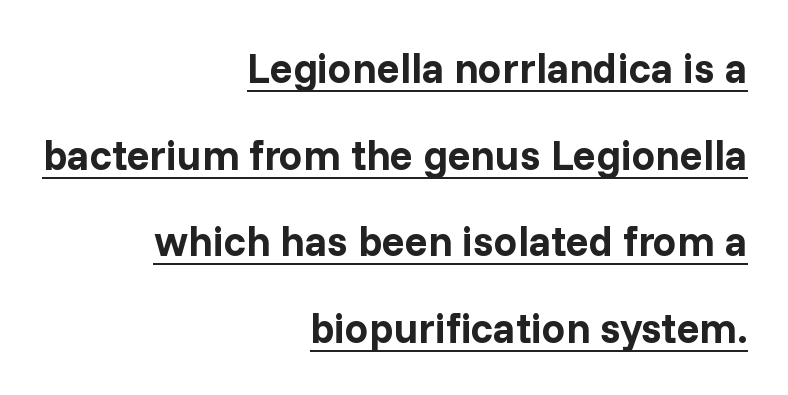
Q: Is the text bold? A: Yes.
Q: Is the text italic (slanted)? A: No, it is upright.
Q: Is the typeface a serif or a sans-serif typeface? A: Sans-serif.
Q: Is the text underlined? A: Yes.
Q: How is the paragraph aligned? A: Right-aligned.
Q: Is the spacing between letters normal or unusually wide? A: Normal.
Q: Is the spacing between lines tight, normal or loose? A: Loose.
Q: Width (condensed, normal, or wide)? A: Normal.
Q: Stroke contrast? A: Low.
Q: x-height? A: Medium.
Q: Monospaced? A: No.
